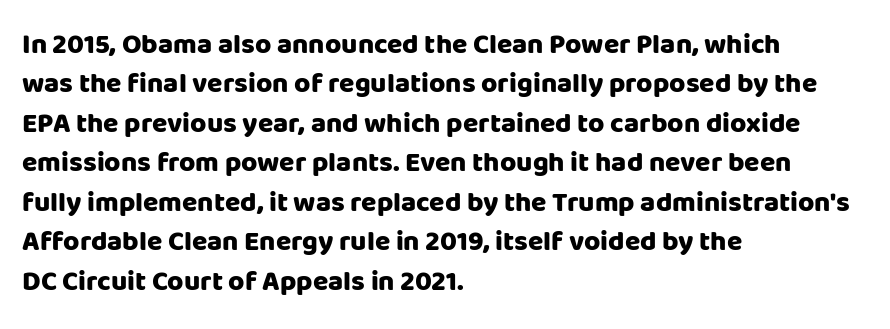
The image shows 28 px heavy sans-serif type, upright; set left-aligned, normal line spacing (1.41x), normal letter spacing, not underlined; low stroke contrast and a large x-height.
